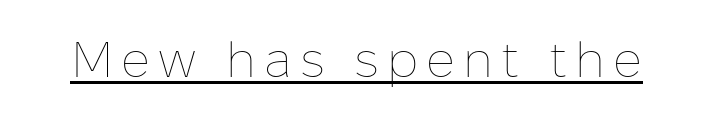
Q: Is the text bold? A: No.
Q: Is the text italic (slanted)? A: No, it is upright.
Q: Is the text underlined? A: Yes.
Q: Width (condensed, normal, or wide)? A: Normal.
Q: Stroke contrast? A: Low.
Q: x-height? A: Medium.
Q: Monospaced? A: No.
